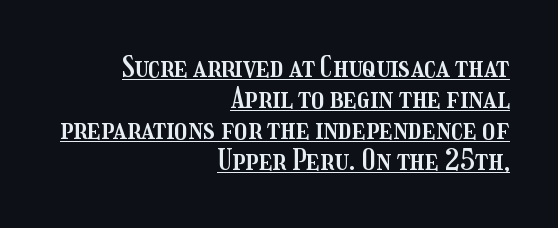
{"italic": "no", "width": "condensed", "stroke_contrast": "medium", "x_height": "medium", "monospaced": "no", "underline": "yes", "align": "right", "line_spacing": "tight", "line_spacing_ratio": 1.07, "letter_spacing": "normal", "letter_spacing_em": 0.0, "glyph_px": 29}
